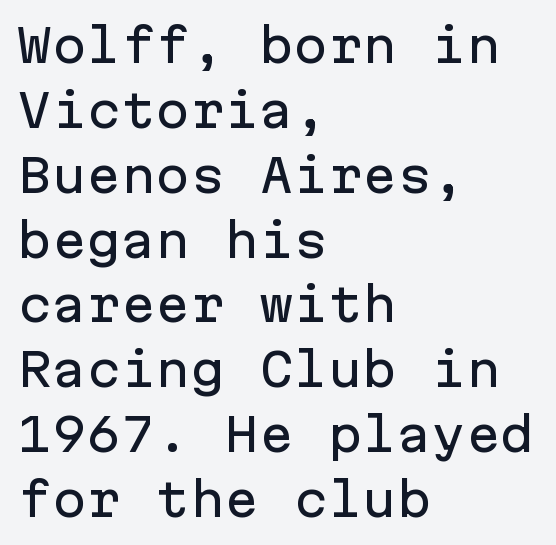
Q: Is the text italic (slanted)? A: No, it is upright.
Q: Is the typeface a serif or a sans-serif typeface? A: Sans-serif.
Q: Is the text underlined? A: No.
Q: How is the paragraph aligned? A: Left-aligned.
Q: Is the spacing between letters normal or unusually wide? A: Normal.
Q: Is the spacing between lines tight, normal or loose? A: Normal.
Q: Width (condensed, normal, or wide)? A: Normal.
Q: Stroke contrast? A: Low.
Q: x-height? A: Medium.
Q: Monospaced? A: Yes.
